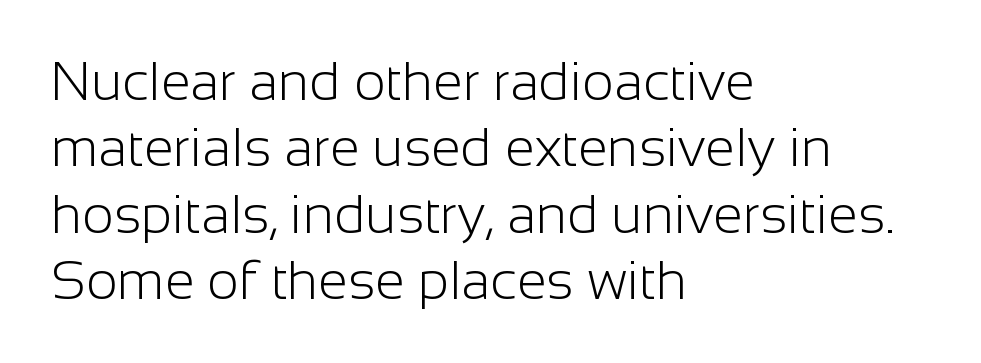
Q: Is the text bold? A: No.
Q: Is the text italic (slanted)? A: No, it is upright.
Q: Is the typeface a serif or a sans-serif typeface? A: Sans-serif.
Q: Is the text underlined? A: No.
Q: How is the paragraph aligned? A: Left-aligned.
Q: Is the spacing between letters normal or unusually wide? A: Normal.
Q: Width (condensed, normal, or wide)? A: Normal.
Q: Stroke contrast? A: Low.
Q: x-height? A: Medium.
Q: Monospaced? A: No.
